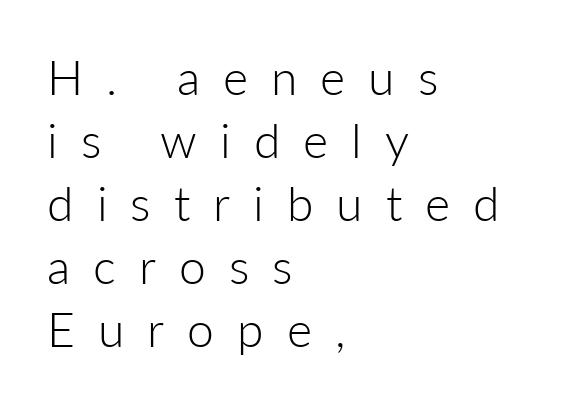
Q: Is the text bold? A: No.
Q: Is the text italic (slanted)? A: No, it is upright.
Q: Is the typeface a serif or a sans-serif typeface? A: Sans-serif.
Q: Is the text underlined? A: No.
Q: How is the paragraph aligned? A: Left-aligned.
Q: Is the spacing between letters normal or unusually wide? A: Unusually wide.
Q: Is the spacing between lines tight, normal or loose? A: Normal.
Q: Width (condensed, normal, or wide)? A: Normal.
Q: Stroke contrast? A: Low.
Q: x-height? A: Medium.
Q: Monospaced? A: No.
